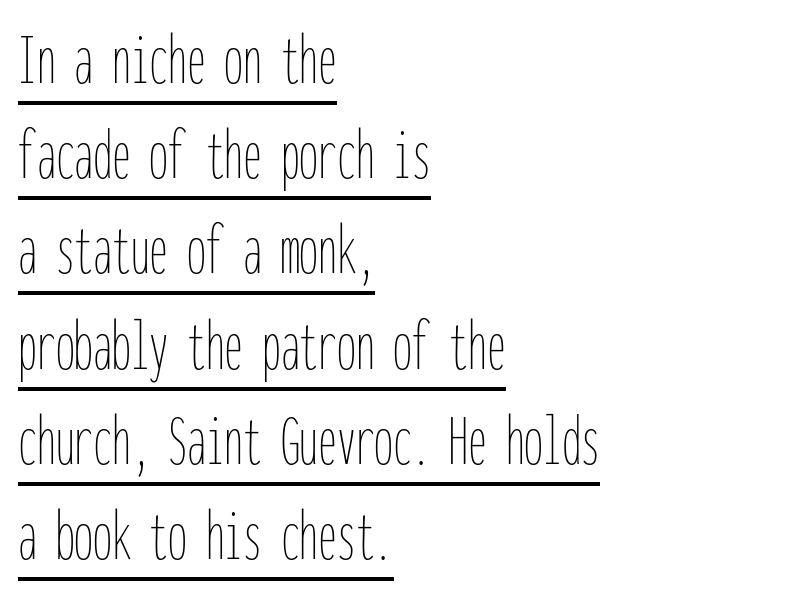
Fixed-width glyphs throughout — classic coding-font behaviour. The lettering stays uniformly vertical, giving the passage a roman look. Is the block centered? No — it sits flush against the left margin. These lines sit exactly where default settings would place them. Tracking value appears to be zero — textbook default spacing.
